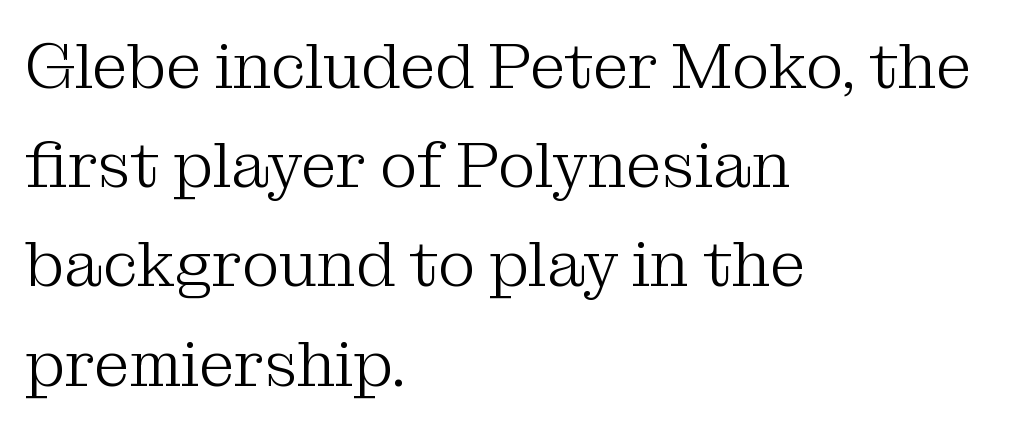
Every row of glyphs begins at an identical x-position on the left. The designer left line spacing at the default. The rendering shows small feet on the letterforms — a serif design. Letters have the restrained weight of plain body copy at most. Is this a fixed-width face? No — the glyphs have proportional, varying widths.
